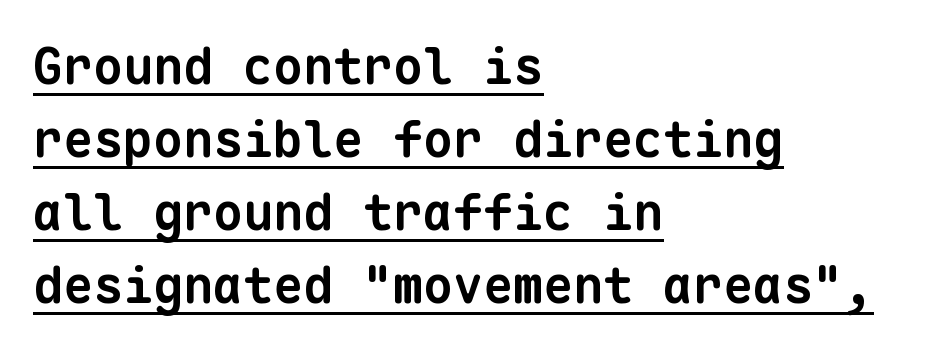
{"serif": "no", "bold": "yes", "weight": "bold", "width": "normal", "stroke_contrast": "low", "x_height": "medium", "monospaced": "yes", "underline": "yes", "align": "left", "line_spacing": "normal", "line_spacing_ratio": 1.46, "letter_spacing": "normal", "letter_spacing_em": 0.0, "glyph_px": 50}
